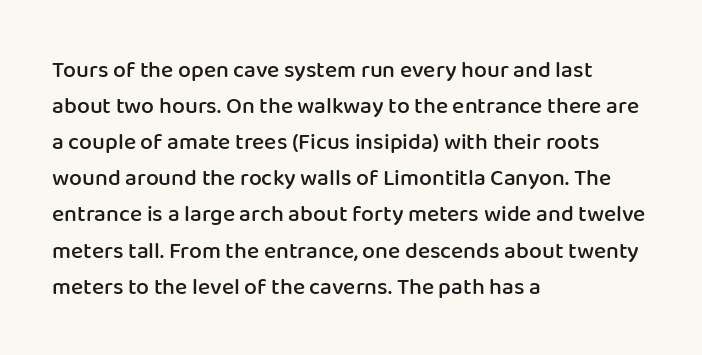
{"italic": "no", "bold": "semi", "underline": "no", "align": "left", "line_spacing": "normal", "line_spacing_ratio": 1.57, "letter_spacing": "normal", "letter_spacing_em": 0.0, "glyph_px": 23}
